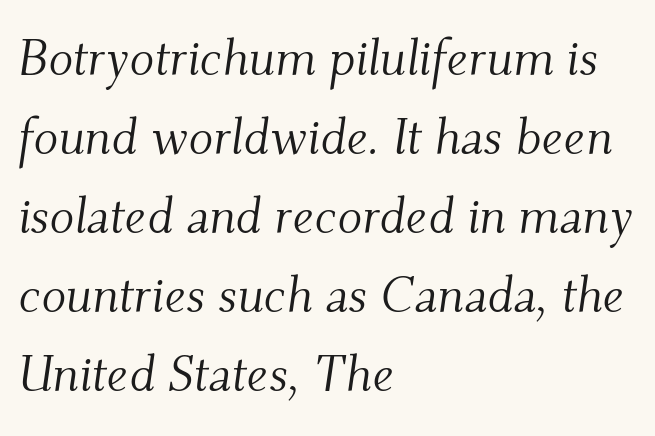
{"serif": "yes", "italic": "yes", "lean": "right", "slant_degrees": 9, "bold": "no", "weight": "light", "width": "normal", "stroke_contrast": "medium", "x_height": "small", "monospaced": "no", "underline": "no", "align": "left", "line_spacing": "normal", "line_spacing_ratio": 1.55, "letter_spacing": "normal", "letter_spacing_em": 0.0, "glyph_px": 51}
